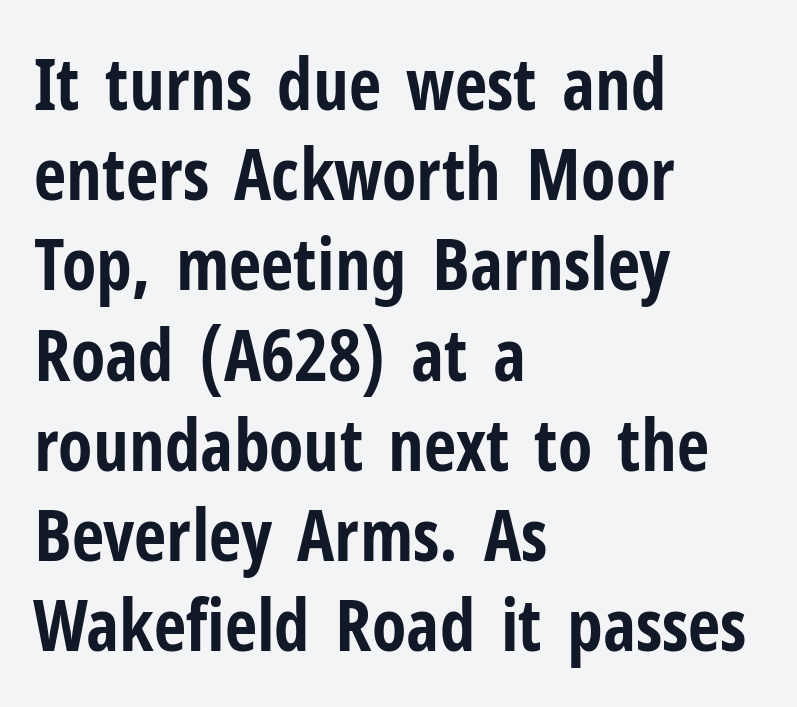
Q: Is the text bold? A: Yes.
Q: Is the text italic (slanted)? A: No, it is upright.
Q: Is the typeface a serif or a sans-serif typeface? A: Sans-serif.
Q: Is the text underlined? A: No.
Q: How is the paragraph aligned? A: Left-aligned.
Q: Is the spacing between letters normal or unusually wide? A: Normal.
Q: Is the spacing between lines tight, normal or loose? A: Normal.
Q: Width (condensed, normal, or wide)? A: Condensed.
Q: Stroke contrast? A: Low.
Q: x-height? A: Medium.
Q: Monospaced? A: No.
